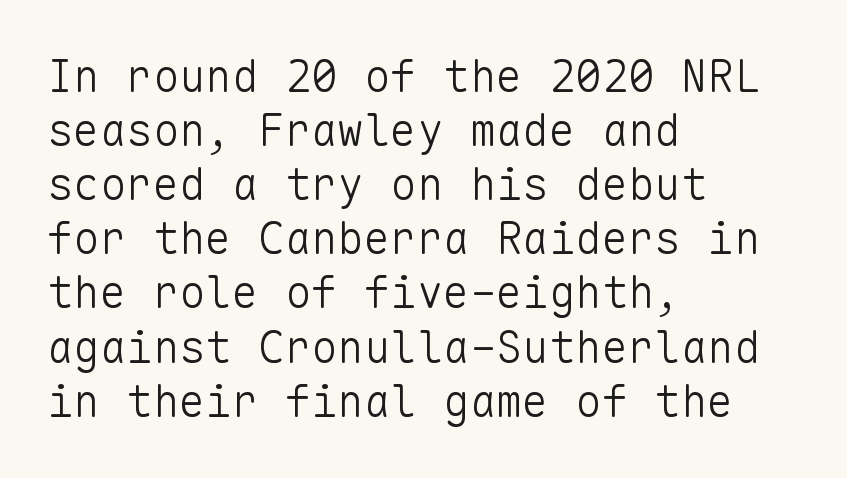
Q: Is the text bold? A: No.
Q: Is the text italic (slanted)? A: No, it is upright.
Q: Is the typeface a serif or a sans-serif typeface? A: Sans-serif.
Q: Is the text underlined? A: No.
Q: How is the paragraph aligned? A: Left-aligned.
Q: Is the spacing between letters normal or unusually wide? A: Normal.
Q: Width (condensed, normal, or wide)? A: Normal.
Q: Stroke contrast? A: Low.
Q: x-height? A: Medium.
Q: Monospaced? A: Yes.
